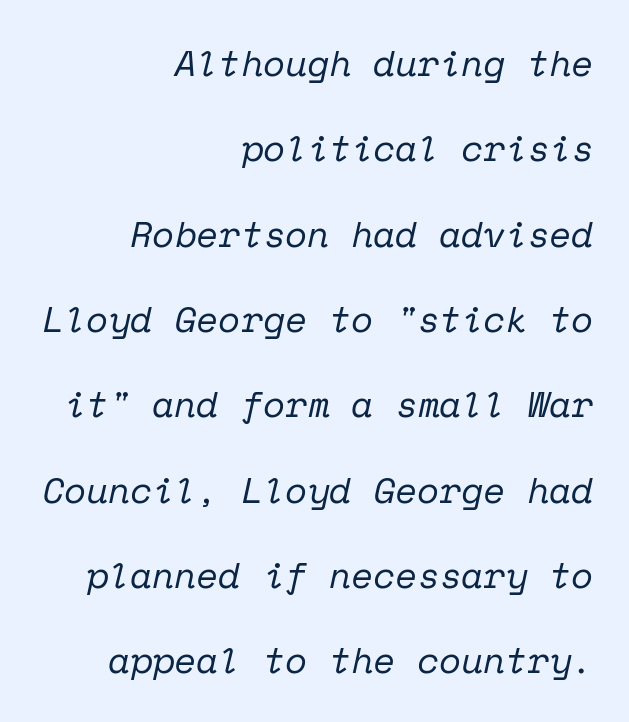
{"serif": "yes", "italic": "yes", "lean": "right", "slant_degrees": 12, "bold": "no", "weight": "regular", "width": "normal", "stroke_contrast": "low", "x_height": "medium", "monospaced": "yes", "underline": "no", "align": "right", "line_spacing": "loose", "line_spacing_ratio": 2.37, "letter_spacing": "normal", "letter_spacing_em": 0.0, "glyph_px": 36}
